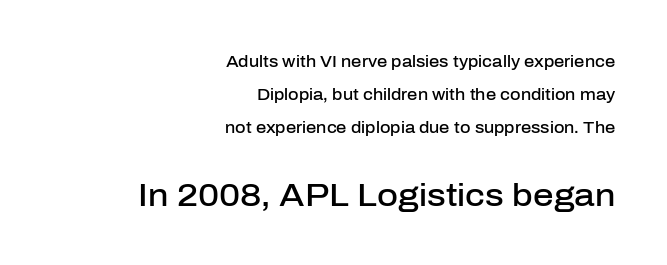
{"serif": "no", "italic": "no", "bold": "semi", "weight": "semibold", "width": "normal", "stroke_contrast": "low", "x_height": "medium", "monospaced": "no", "underline": "no", "align": "right", "line_spacing": "loose", "line_spacing_ratio": 2.07, "letter_spacing": "normal", "letter_spacing_em": 0.0, "larger_block": "second", "size_ratio": 2.0, "glyph_px": 32}
